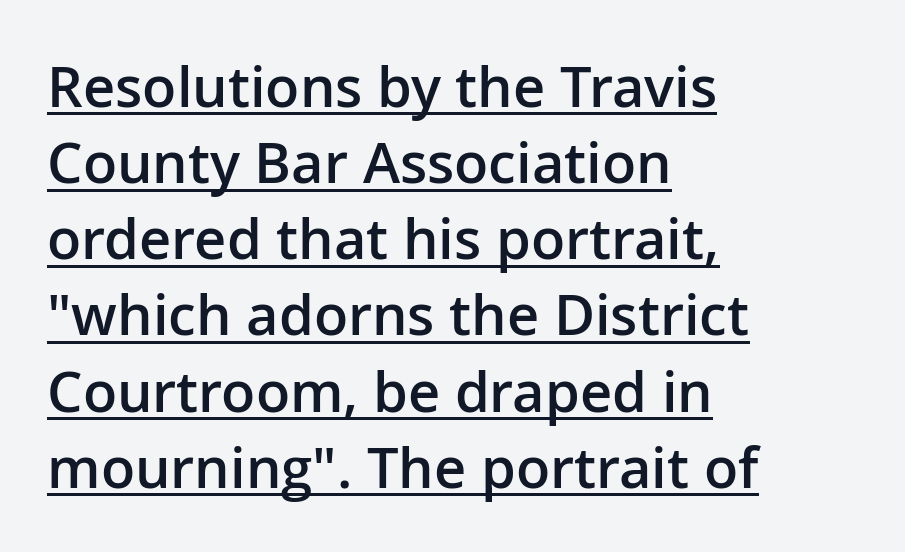
{"serif": "no", "italic": "no", "bold": "semi", "weight": "semibold", "width": "normal", "stroke_contrast": "low", "x_height": "medium", "monospaced": "no", "underline": "yes", "align": "left", "line_spacing": "normal", "line_spacing_ratio": 1.36, "letter_spacing": "normal", "letter_spacing_em": 0.0, "glyph_px": 56}
